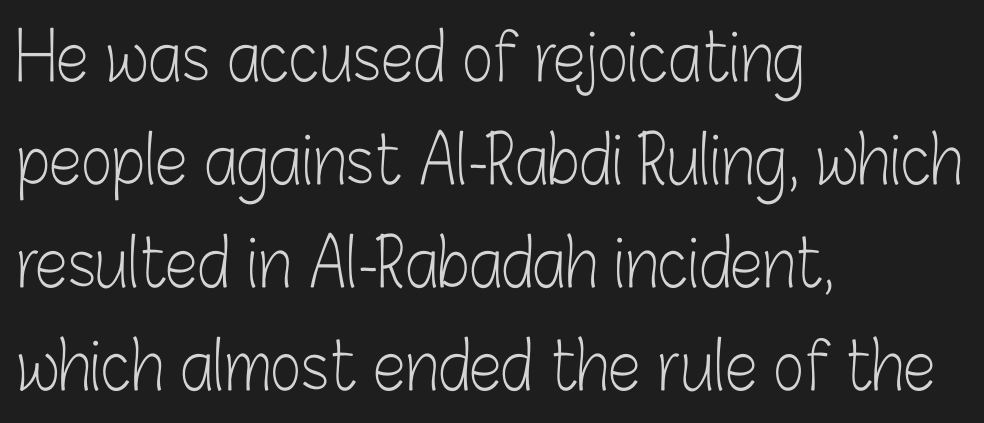
A student would call this left alignment; a typographer would say flush left, rag right. Observe the absence of serifs on each vertical stroke in this sample. Normally led — the rows are evenly, conventionally spaced. Nothing unusual about the tracking: characters are spaced as the font intends. Style check: upright.
